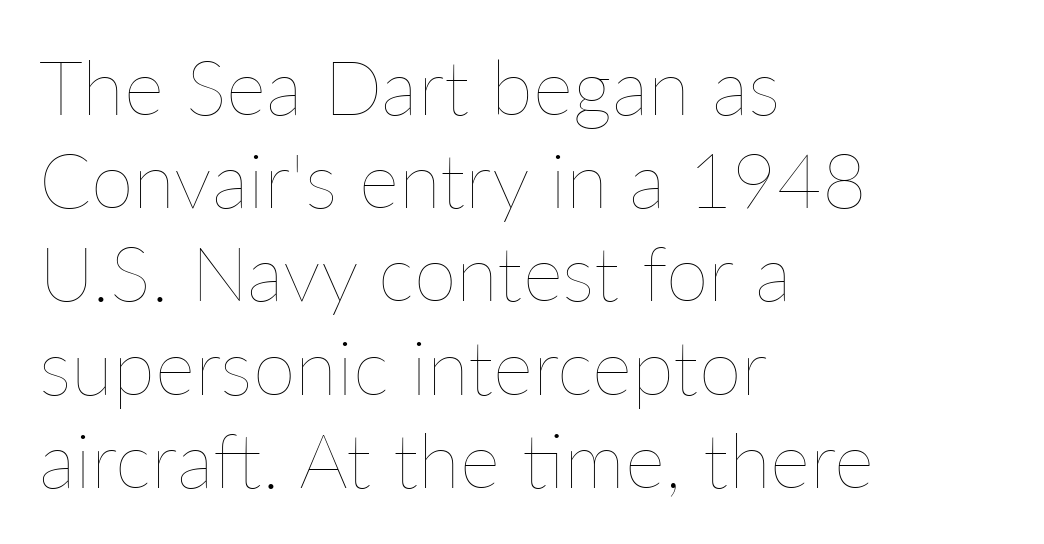
{"italic": "no", "bold": "no", "weight": "thin", "width": "normal", "stroke_contrast": "low", "x_height": "medium", "monospaced": "no", "underline": "no", "align": "left", "line_spacing_ratio": 1.21, "letter_spacing": "normal", "letter_spacing_em": 0.0, "glyph_px": 77}
